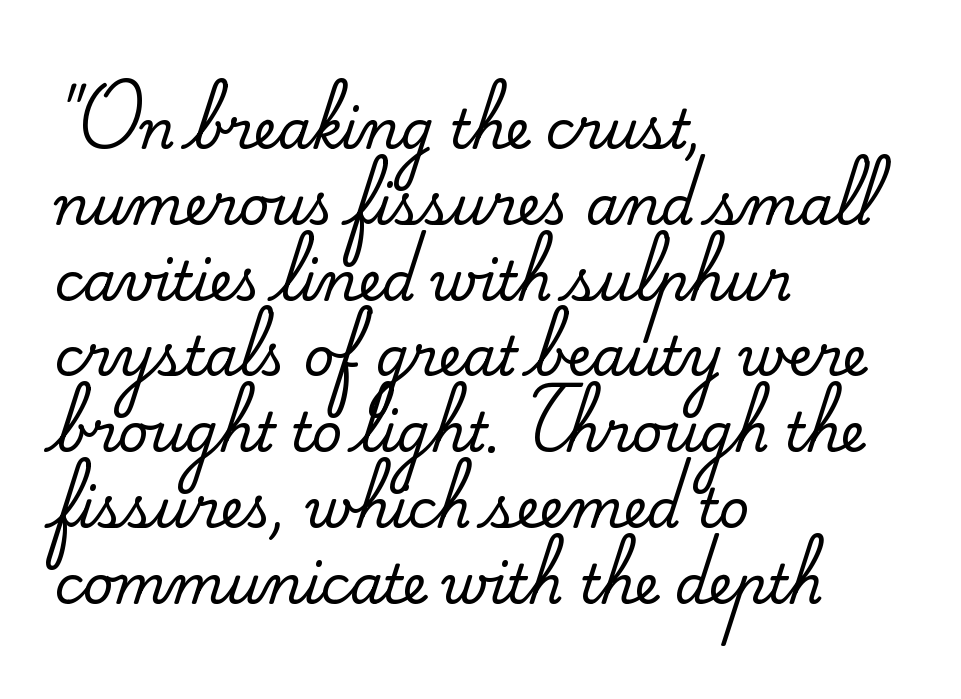
Inter-character spacing is left at the font's built-in metrics. The space beneath each line is pristine and unruled. Varying glyph widths throughout — classic text-font behaviour. The rendering anchors every line to the left-hand side.
